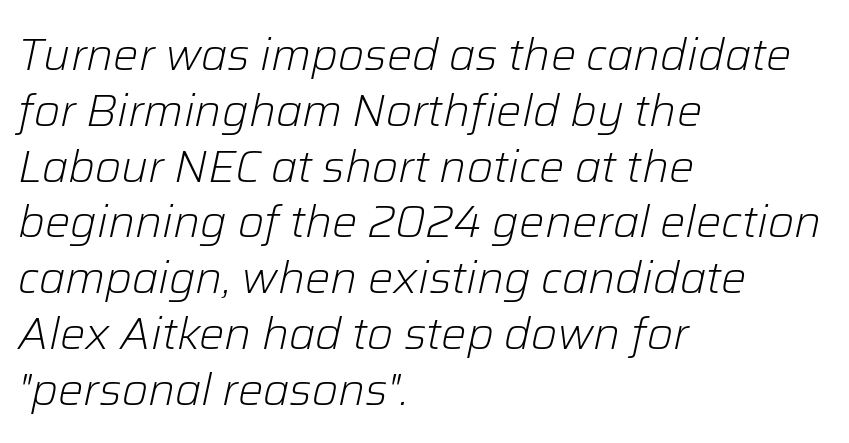
Q: Is the text bold? A: No.
Q: Is the text italic (slanted)? A: Yes, it leans right by about 12 degrees.
Q: Is the text underlined? A: No.
Q: How is the paragraph aligned? A: Left-aligned.
Q: Is the spacing between letters normal or unusually wide? A: Normal.
Q: Width (condensed, normal, or wide)? A: Normal.
Q: Stroke contrast? A: Low.
Q: x-height? A: Medium.
Q: Monospaced? A: No.
